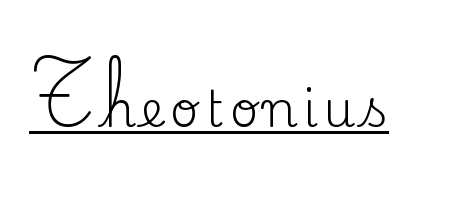
{"serif": "yes", "italic": "no", "bold": "no", "weight": "regular", "width": "normal", "stroke_contrast": "medium", "x_height": "small", "monospaced": "no", "underline": "yes", "glyph_px": 50}
